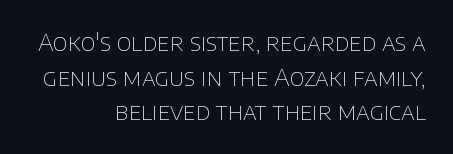
{"italic": "no", "bold": "no", "underline": "no", "align": "right", "line_spacing": "normal", "line_spacing_ratio": 1.51, "letter_spacing": "normal", "letter_spacing_em": 0.0, "glyph_px": 23}
